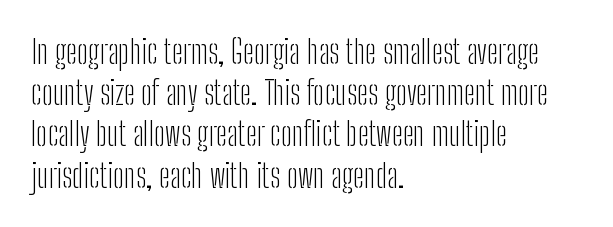
{"serif": "no", "italic": "no", "bold": "no", "weight": "light", "width": "condensed", "stroke_contrast": "low", "x_height": "medium", "monospaced": "no", "underline": "no", "align": "left", "line_spacing": "normal", "line_spacing_ratio": 1.25, "letter_spacing": "normal", "letter_spacing_em": 0.0, "glyph_px": 33}
